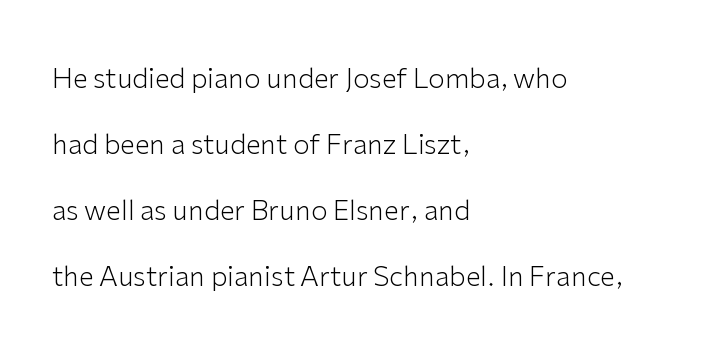
{"italic": "no", "bold": "no", "underline": "no", "align": "left", "line_spacing": "loose", "line_spacing_ratio": 2.44, "letter_spacing": "normal", "letter_spacing_em": 0.0, "glyph_px": 27}
